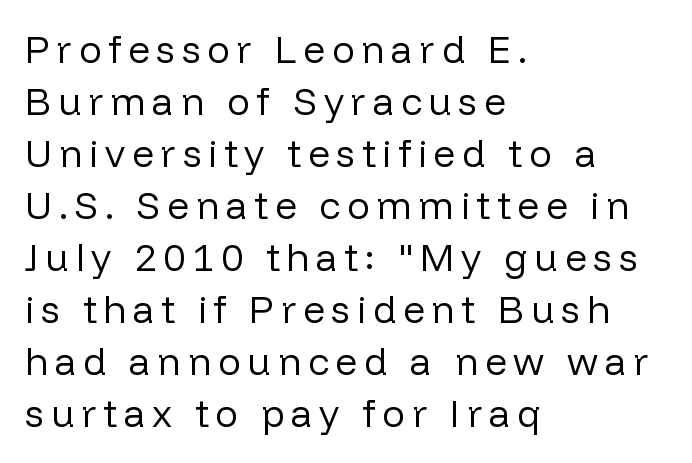
{"serif": "no", "italic": "no", "bold": "no", "weight": "regular", "width": "normal", "stroke_contrast": "low", "x_height": "medium", "monospaced": "no", "underline": "no", "align": "left", "line_spacing": "normal", "line_spacing_ratio": 1.37, "glyph_px": 38}
